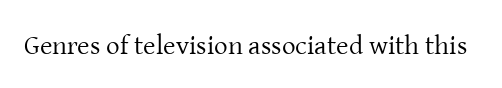
The image shows 27 px text type, upright; set normal letter spacing, not underlined.
